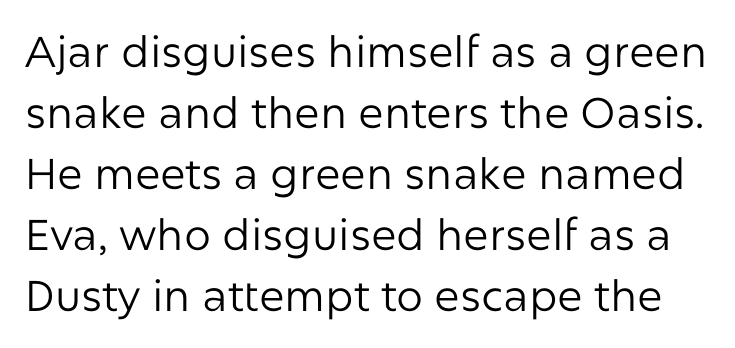
Q: Is the text bold? A: No.
Q: Is the text italic (slanted)? A: No, it is upright.
Q: Is the typeface a serif or a sans-serif typeface? A: Sans-serif.
Q: Is the text underlined? A: No.
Q: Is the spacing between letters normal or unusually wide? A: Normal.
Q: Is the spacing between lines tight, normal or loose? A: Normal.
Q: Width (condensed, normal, or wide)? A: Normal.
Q: Stroke contrast? A: Low.
Q: x-height? A: Medium.
Q: Monospaced? A: No.
